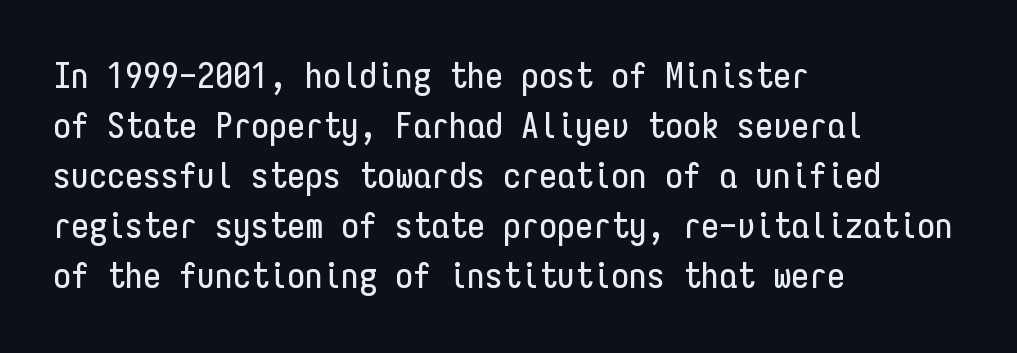
The image shows 36 px condensed sans-serif type, upright, monospaced; set left-aligned, normal line spacing (1.39x), normal letter spacing, not underlined; low stroke contrast and a medium x-height.
